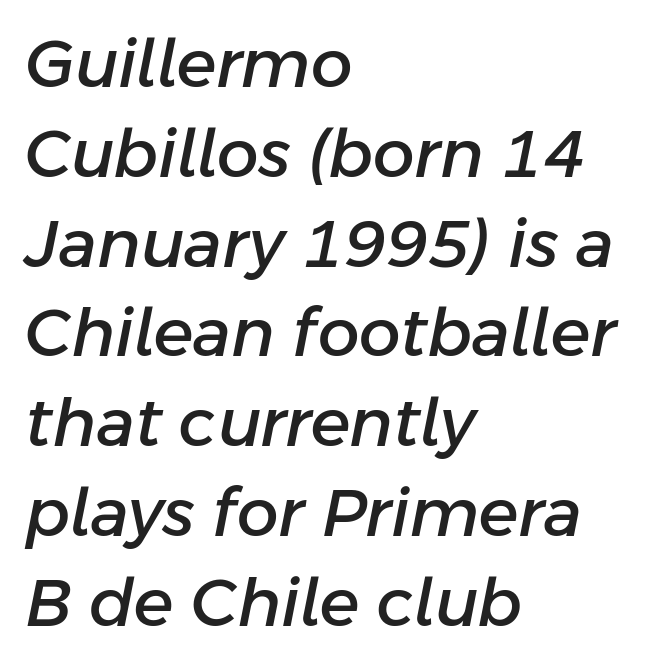
Q: Is the text italic (slanted)? A: Yes, it leans right by about 11 degrees.
Q: Is the text underlined? A: No.
Q: How is the paragraph aligned? A: Left-aligned.
Q: Is the spacing between letters normal or unusually wide? A: Normal.
Q: Is the spacing between lines tight, normal or loose? A: Normal.
Q: Width (condensed, normal, or wide)? A: Normal.
Q: Stroke contrast? A: Low.
Q: x-height? A: Medium.
Q: Monospaced? A: No.
